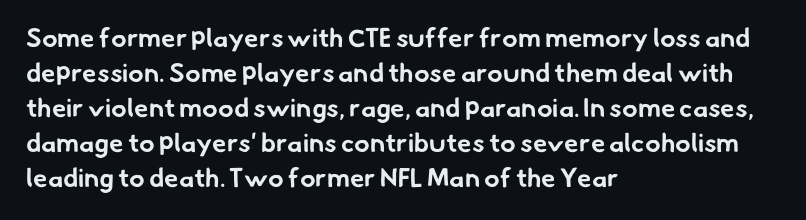
The image shows 26 px bold type; set left-aligned, normal line spacing (1.35x), normal letter spacing, not underlined.
